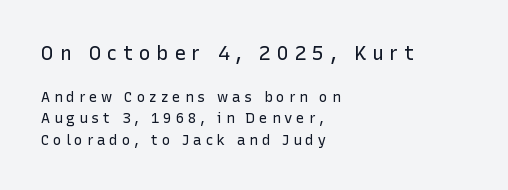
The image shows 20 px text type, upright; set left-aligned, normal line spacing (1.54x), unusually wide letter spacing (+0.28 em), not underlined; the first (top) block is 1.43x larger.
